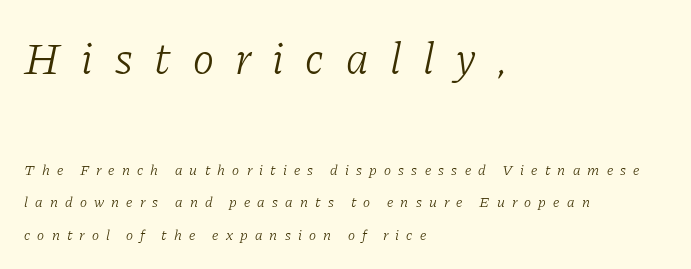
Here the first block reads like a headline and the second like body copy. Looking at the ascenders, they clearly lean. The rendering inserts visible extra space after every character. Which margin do the lines hug? The left one — the right edge is uneven.
